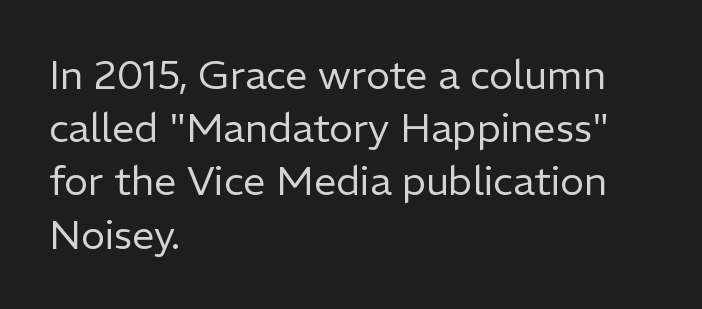
The image shows 40 px regular-weight sans-serif type, upright; set left-aligned, normal line spacing (1.33x), normal letter spacing, not underlined; low stroke contrast and a medium x-height.
